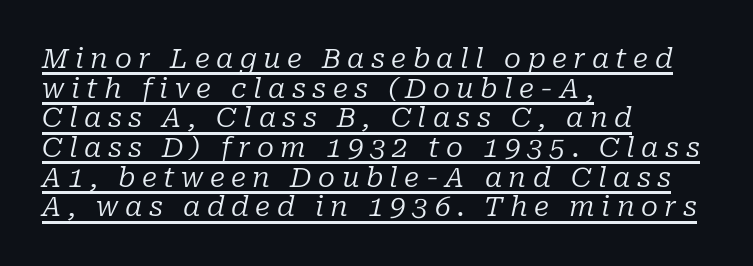
The image shows 28 px regular-weight serif type, italic (leaning right); set left-aligned, tight line spacing (1.06x), unusually wide letter spacing (+0.23 em), underlined; low stroke contrast and a medium x-height.
